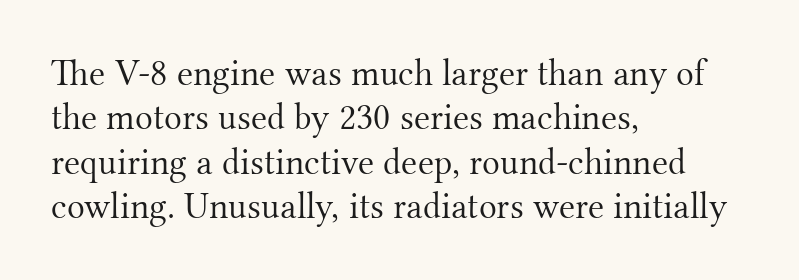
Q: Is the text bold? A: No.
Q: Is the text italic (slanted)? A: No, it is upright.
Q: Is the typeface a serif or a sans-serif typeface? A: Serif.
Q: Is the text underlined? A: No.
Q: How is the paragraph aligned? A: Left-aligned.
Q: Is the spacing between letters normal or unusually wide? A: Normal.
Q: Width (condensed, normal, or wide)? A: Normal.
Q: Stroke contrast? A: Medium.
Q: x-height? A: Small.
Q: Monospaced? A: No.
